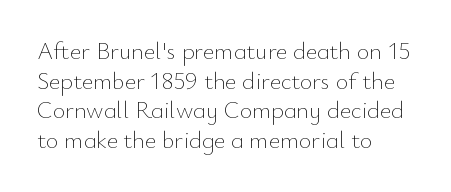
The image shows 24 px text type, upright; set left-aligned, line spacing 1.23x, normal letter spacing, not underlined.
